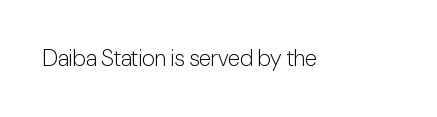
The type is set solid horizontally, with unmodified tracking. Words float on clear page, feet unadorned. A quiet, ordinary-to-light weight characterises the typeface. The type sits square on the baseline with zero lean.
